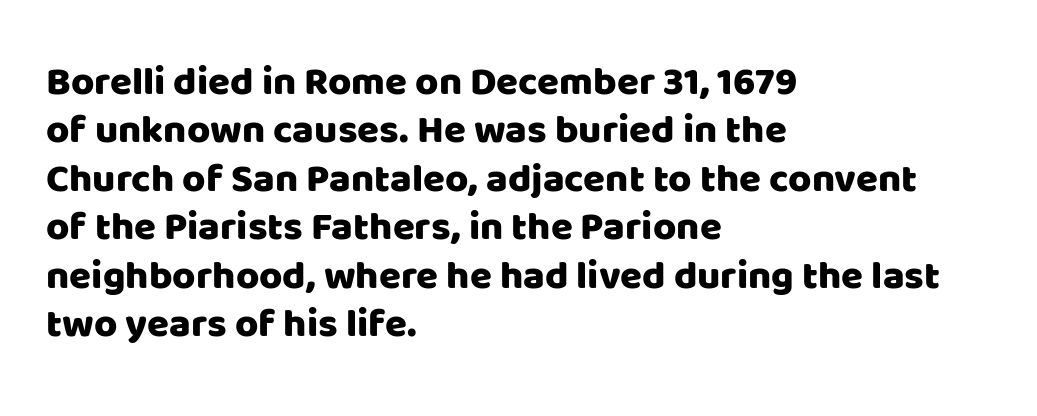
The image shows 40 px sans-serif type, upright; set left-aligned, line spacing 1.21x, normal letter spacing, not underlined; low stroke contrast and a large x-height.
